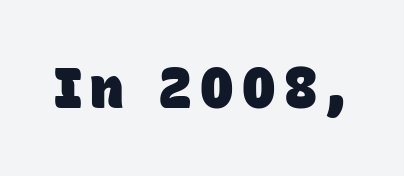
The image shows 56 px heavy sans-serif type; set not underlined; low stroke contrast and a large x-height.
